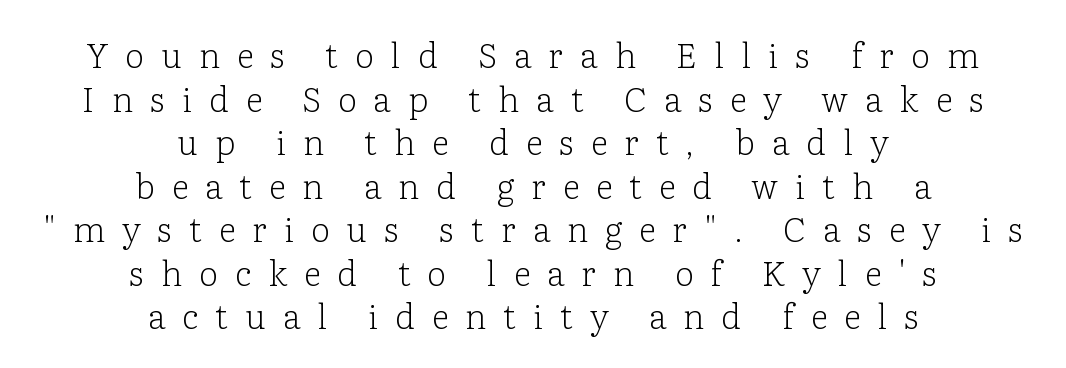
{"serif": "yes", "italic": "no", "bold": "no", "weight": "light", "width": "normal", "stroke_contrast": "low", "x_height": "medium", "monospaced": "no", "underline": "no", "align": "center", "line_spacing": "normal", "line_spacing_ratio": 1.28, "letter_spacing": "wide", "letter_spacing_em": 0.5, "glyph_px": 34}
